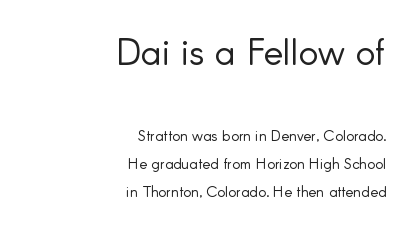
{"serif": "no", "italic": "no", "bold": "no", "weight": "light", "width": "normal", "stroke_contrast": "low", "x_height": "small", "monospaced": "no", "underline": "no", "align": "right", "line_spacing_ratio": 1.86, "letter_spacing": "normal", "letter_spacing_em": 0.0, "larger_block": "first", "size_ratio": 2.47, "glyph_px": 37}
